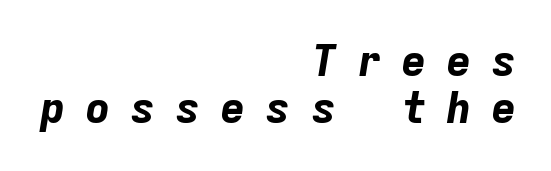
The leading is snug, giving the passage a crowded texture. The horizontal fit of the characters is loose and conspicuously gappy. These words are printed bold, with thick strokes throughout. Tall strokes in this sample are angled rather than plumb. Quick note: underline off. Visually the block forms a straight wall on the right and a jagged coastline on the left.
